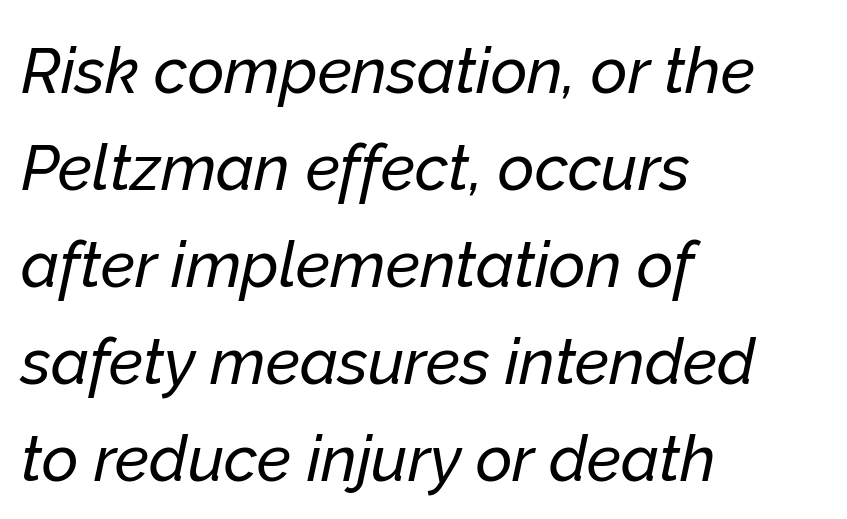
{"italic": "yes", "lean": "right", "slant_degrees": 12, "width": "normal", "stroke_contrast": "low", "x_height": "medium", "monospaced": "no", "underline": "no", "align": "left", "line_spacing": "normal", "line_spacing_ratio": 1.54, "letter_spacing": "normal", "letter_spacing_em": 0.0, "glyph_px": 63}
